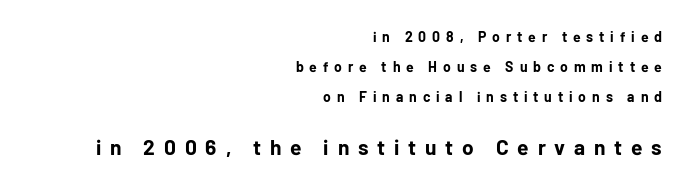
{"italic": "no", "bold": "yes", "underline": "no", "align": "right", "line_spacing": "loose", "line_spacing_ratio": 2.13, "letter_spacing": "wide", "letter_spacing_em": 0.42, "larger_block": "second", "size_ratio": 1.5, "glyph_px": 21}
